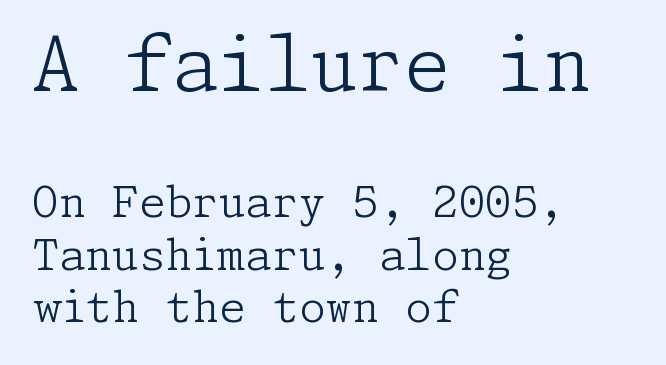
Decoration check: the copy has no underline. Regarding serifs, this sample has them. No extra tracking has been applied to these lines. The passage shown begins with its larger block and ends with its smaller one. This is roman type, the default non-slanted kind. Stems here are at most as thick as an everyday book face.
